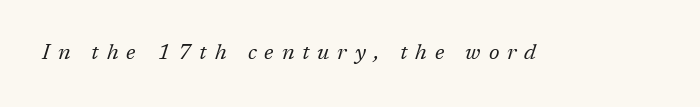
{"italic": "yes", "lean": "right", "slant_degrees": 17, "bold": "no", "underline": "no", "letter_spacing": "wide", "letter_spacing_em": 0.36, "glyph_px": 22}
